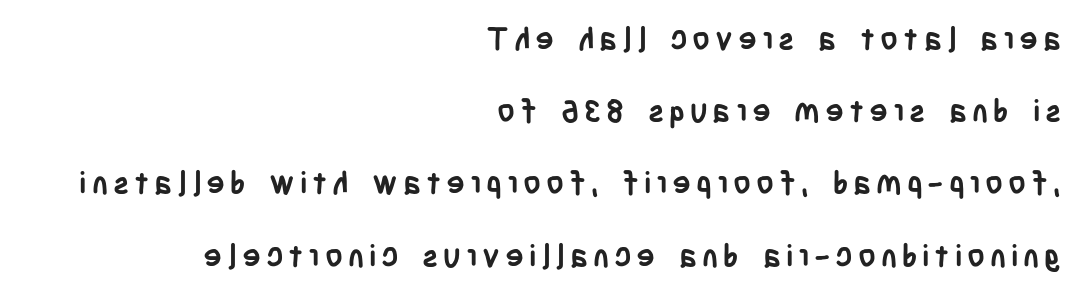
{"serif": "no", "italic": "no", "bold": "yes", "weight": "semibold", "width": "condensed", "stroke_contrast": "low", "x_height": "large", "monospaced": "no", "underline": "no", "align": "right", "line_spacing": "loose", "line_spacing_ratio": 2.33, "glyph_px": 31}
